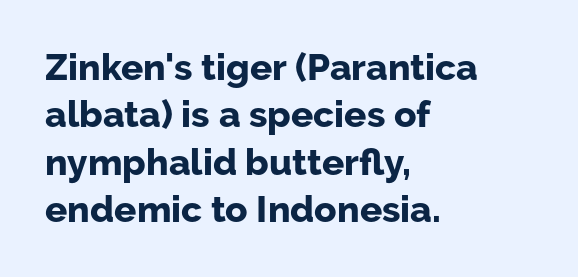
Here the glyphs are tracked normally, forming tight word shapes. The text was rendered using a sans face with plain stroke endings. Weight check: bold — yes, fully. Vertically, the passage feels balanced, rows spaced as you'd expect. Beneath every word, the page is bare.
